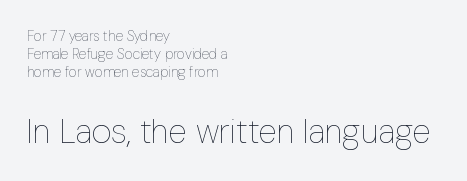
The image shows 34 px thin, condensed type, upright; set left-aligned, normal line spacing (1.3x), normal letter spacing, not underlined; the second (bottom) block is 2.43x larger; low stroke contrast and a medium x-height.
